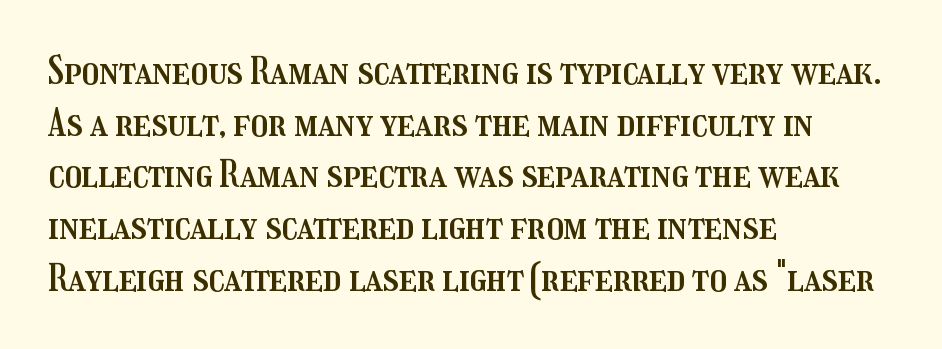
Is the letter spacing exaggerated? No — it looks like the ordinary default. In CSS terms this would be text-align: left. Notice how descenders clear the ascenders below comfortably — that's standard leading. The specimen omits any rule beneath the text block's lines.
